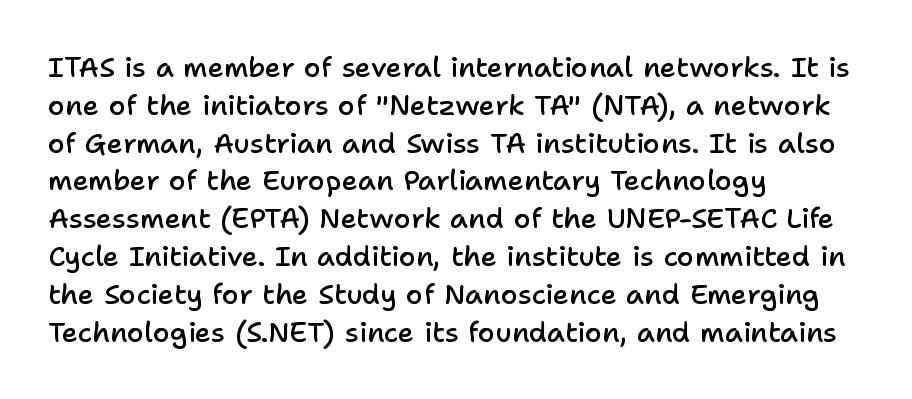
The image shows 28 px semibold sans-serif type, upright; set left-aligned, normal line spacing (1.35x), normal letter spacing, not underlined; low stroke contrast and a medium x-height.
